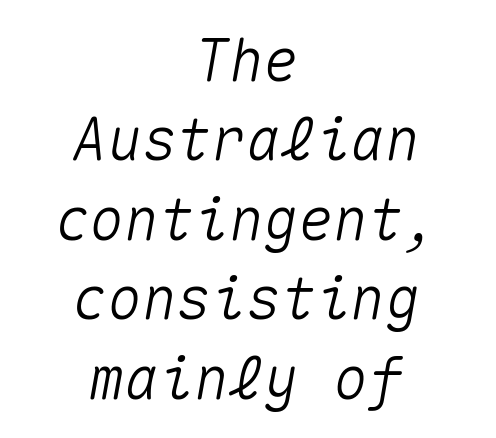
You could call the tracking neutral — neither tight nor loose. The face used here is monospaced, like something from a code editor. This is oblique type, the kind used for emphasis or titles. The baseline area is clear. The compositor balanced each line on the midline.
